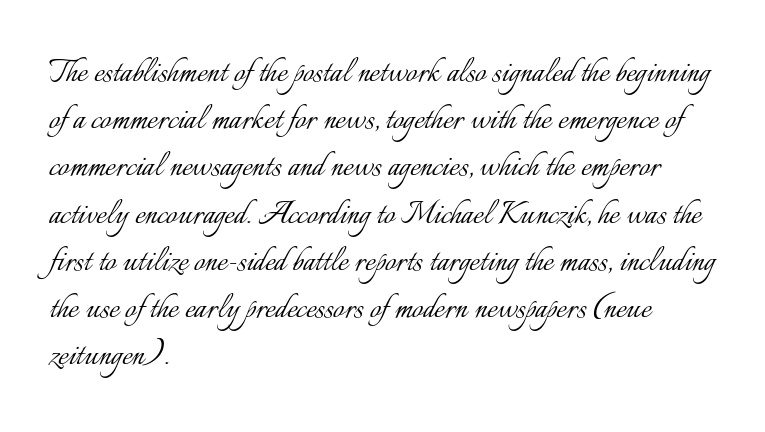
Nobody drew a line under any word here. The letterforms sit at book weight or below. This rendering uses left alignment, leaving the right contour irregular. The rendering uses natural spacing where letterforms have individual widths. Each word holds together tightly as a unit, with standard inter-letter gaps.
